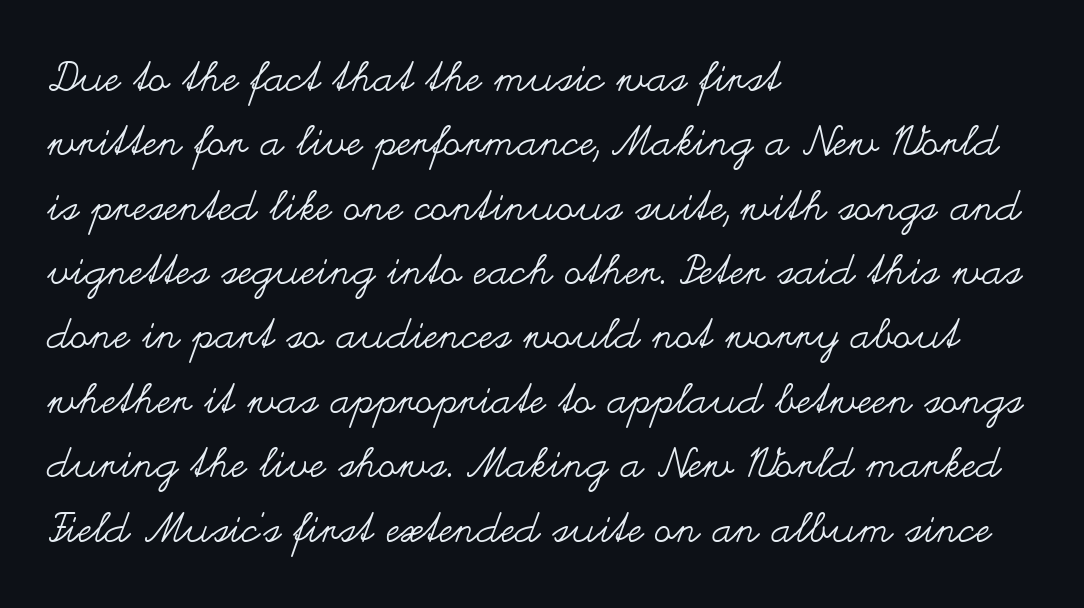
Tracking here is standard; glyphs follow each other at the usual distance. No letter is thick-stroked: the sample isn't bold. Only glyphs here, with clear space below each row. The block of text has a typical density, with ordinary space between rows.
